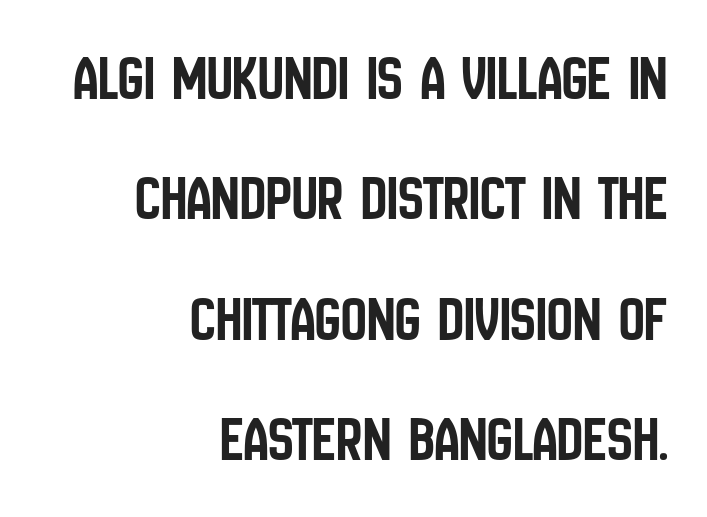
The text was rendered using a sans face with plain stroke endings. Here the designer chose a conventional face with non-uniform glyph widths. Caption: standard tracking, unaltered. Designer's note — italics off, roman on. The typesetter chose a ragged-left arrangement here.
